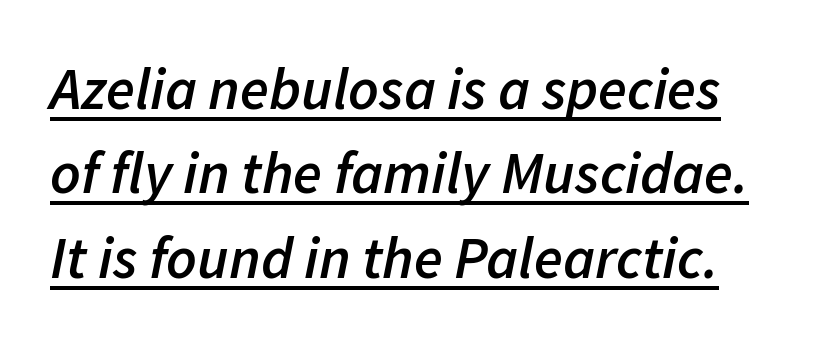
{"italic": "yes", "lean": "right", "slant_degrees": 11, "bold": "semi", "weight": "semibold", "width": "normal", "stroke_contrast": "low", "x_height": "medium", "monospaced": "no", "underline": "yes", "line_spacing": "normal", "line_spacing_ratio": 1.43, "letter_spacing": "normal", "letter_spacing_em": 0.0, "glyph_px": 59}
